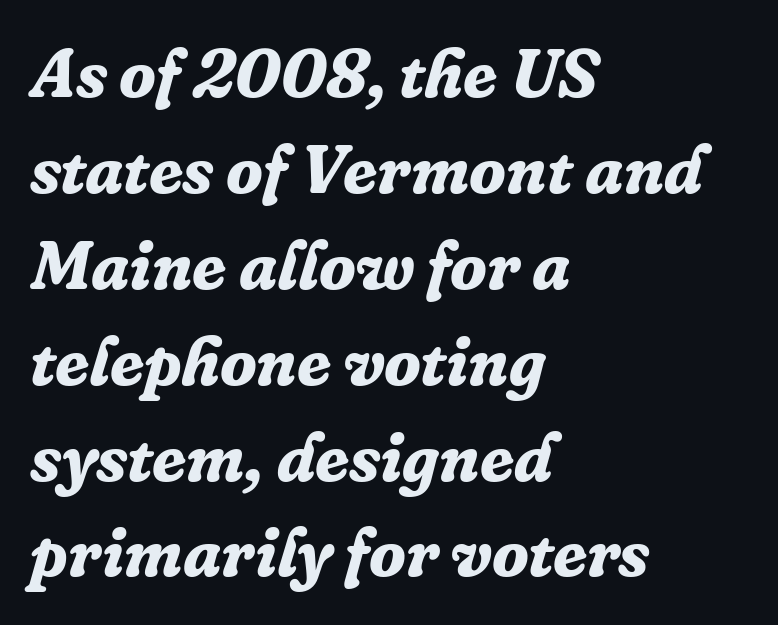
{"serif": "yes", "italic": "yes", "lean": "right", "slant_degrees": 16, "bold": "yes", "weight": "bold", "width": "normal", "stroke_contrast": "low", "x_height": "medium", "monospaced": "no", "underline": "no", "align": "left", "line_spacing": "normal", "line_spacing_ratio": 1.41, "letter_spacing": "normal", "letter_spacing_em": 0.0, "glyph_px": 68}
